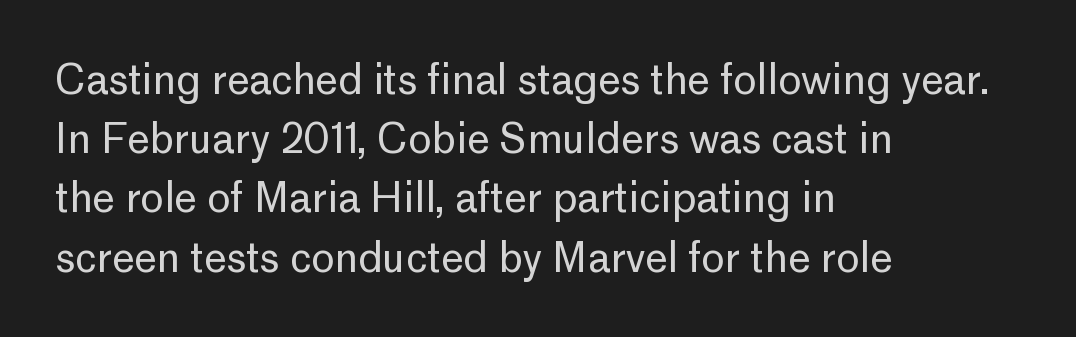
Q: Is the text bold? A: No.
Q: Is the text italic (slanted)? A: No, it is upright.
Q: Is the typeface a serif or a sans-serif typeface? A: Sans-serif.
Q: Is the text underlined? A: No.
Q: How is the paragraph aligned? A: Left-aligned.
Q: Is the spacing between letters normal or unusually wide? A: Normal.
Q: Is the spacing between lines tight, normal or loose? A: Normal.
Q: Width (condensed, normal, or wide)? A: Normal.
Q: Stroke contrast? A: Low.
Q: x-height? A: Medium.
Q: Monospaced? A: No.
